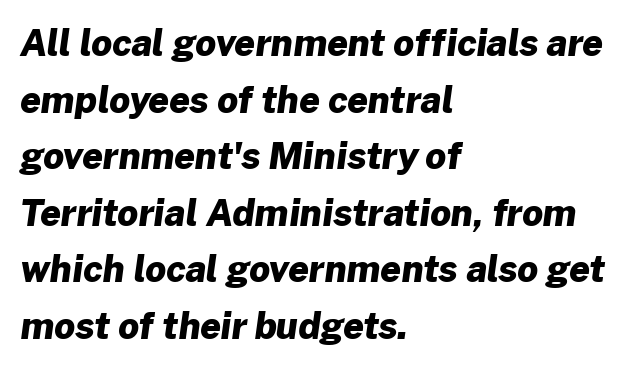
{"serif": "no", "bold": "yes", "weight": "heavy", "width": "normal", "stroke_contrast": "low", "x_height": "medium", "monospaced": "no", "underline": "no", "align": "left", "line_spacing": "normal", "line_spacing_ratio": 1.57, "letter_spacing": "normal", "letter_spacing_em": 0.0, "glyph_px": 36}
